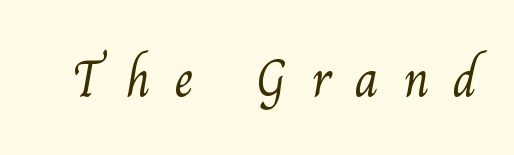
Q: Is the text bold? A: No.
Q: Is the typeface a serif or a sans-serif typeface? A: Serif.
Q: Is the text underlined? A: No.
Q: Is the spacing between letters normal or unusually wide? A: Unusually wide.
Q: Width (condensed, normal, or wide)? A: Normal.
Q: Stroke contrast? A: Medium.
Q: x-height? A: Small.
Q: Monospaced? A: No.
